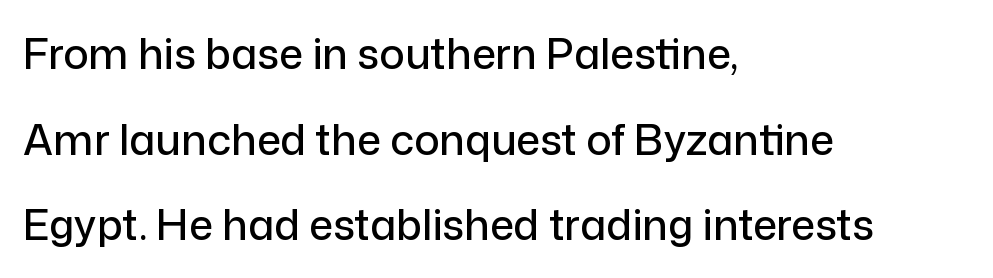
Italic: no, the glyphs are upright roman. Descenders are the only things crossing below the line. Spacing verdict: proportional, widths tailored to each character. Does the leading feel generous? Absolutely, it's lavish. Each letter's strokes conclude bluntly, with no projecting serifs. Inter-character spacing is left at the font's built-in metrics.
